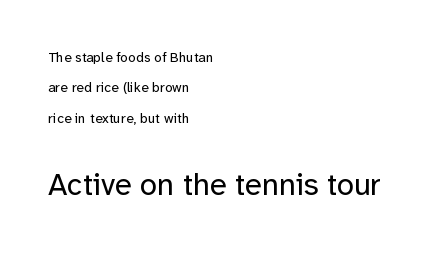
{"serif": "no", "italic": "no", "bold": "no", "weight": "regular", "width": "normal", "stroke_contrast": "low", "x_height": "medium", "monospaced": "no", "underline": "no", "align": "left", "line_spacing": "loose", "line_spacing_ratio": 2.17, "letter_spacing": "normal", "letter_spacing_em": 0.0, "larger_block": "second", "size_ratio": 2.21, "glyph_px": 31}
